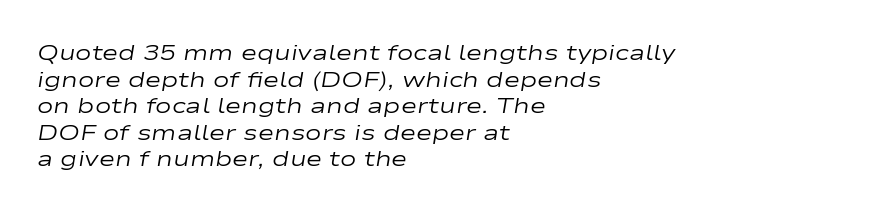
The image shows 22 px text type, italic (leaning right); set left-aligned, line spacing 1.21x, normal letter spacing, not underlined.
